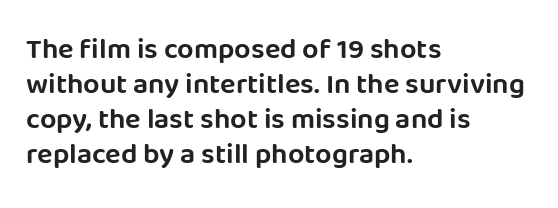
Q: Is the text italic (slanted)? A: No, it is upright.
Q: Is the typeface a serif or a sans-serif typeface? A: Sans-serif.
Q: Is the text underlined? A: No.
Q: How is the paragraph aligned? A: Left-aligned.
Q: Is the spacing between letters normal or unusually wide? A: Normal.
Q: Width (condensed, normal, or wide)? A: Normal.
Q: Stroke contrast? A: Low.
Q: x-height? A: Large.
Q: Monospaced? A: No.
